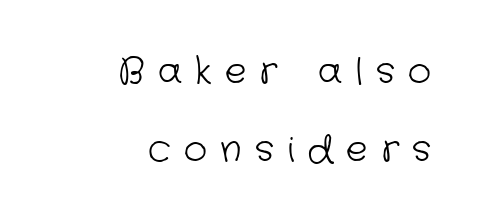
Tracking value appears strongly positive — letters spread wide. Horizontally, the lines are justified to the trailing edge only. The typeface has the unassuming heft of standard copy or less. Vertically, the passage feels expansive, rows floating well apart. The space directly below the letters is spotless. Check where the strokes stop: nothing finishes them off — pure sans.
